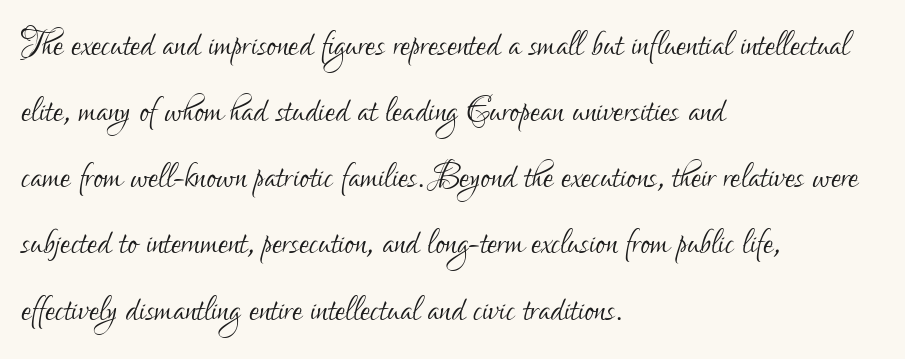
Q: Is the text bold? A: No.
Q: Is the text italic (slanted)? A: Yes.
Q: Is the typeface a serif or a sans-serif typeface? A: Sans-serif.
Q: Is the text underlined? A: No.
Q: How is the paragraph aligned? A: Left-aligned.
Q: Is the spacing between letters normal or unusually wide? A: Normal.
Q: Is the spacing between lines tight, normal or loose? A: Normal.
Q: Width (condensed, normal, or wide)? A: Condensed.
Q: Stroke contrast? A: Low.
Q: x-height? A: Small.
Q: Monospaced? A: No.
